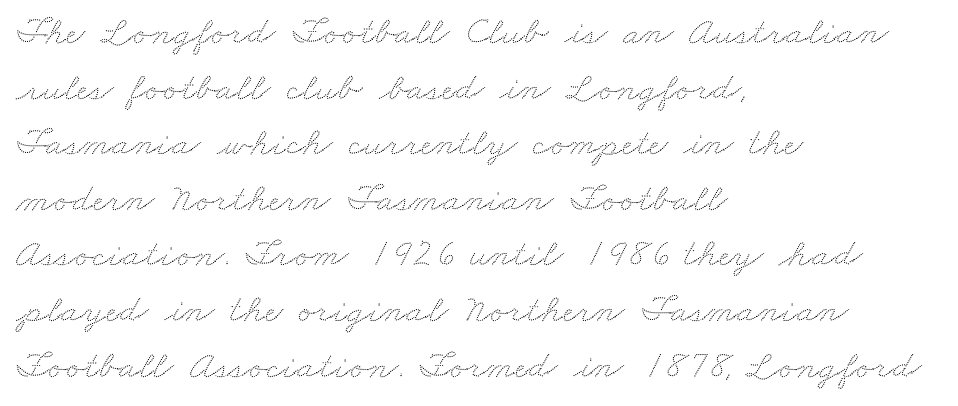
The passage shown is typed in a proportional face where columns would drift. The compositor pushed each line to the left boundary. Any mark beneath the type? The region is blank. This sample uses plain, unmodified letter spacing. Leading matches the norm, producing a regular column.
